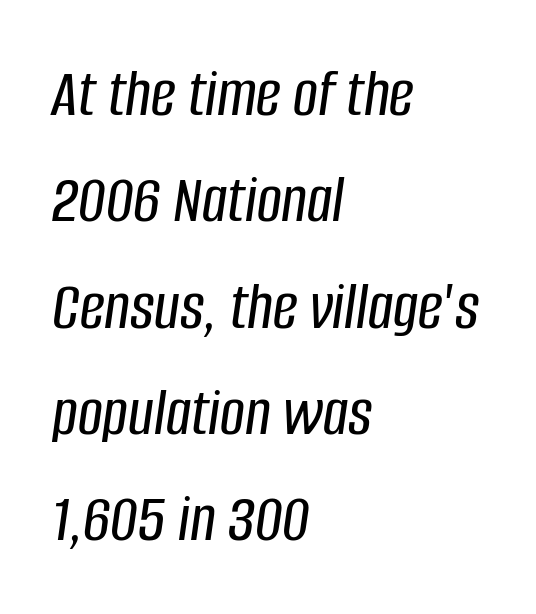
The image shows 69 px condensed type, italic (leaning right); set left-aligned, normal line spacing (1.54x), normal letter spacing, not underlined; low stroke contrast and a large x-height.
